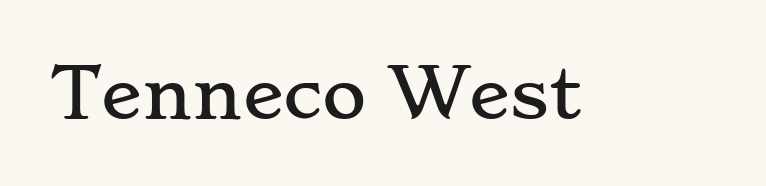
{"serif": "yes", "italic": "no", "width": "wide", "stroke_contrast": "low", "x_height": "small", "monospaced": "no", "underline": "no", "letter_spacing": "normal", "letter_spacing_em": 0.0, "glyph_px": 68}
